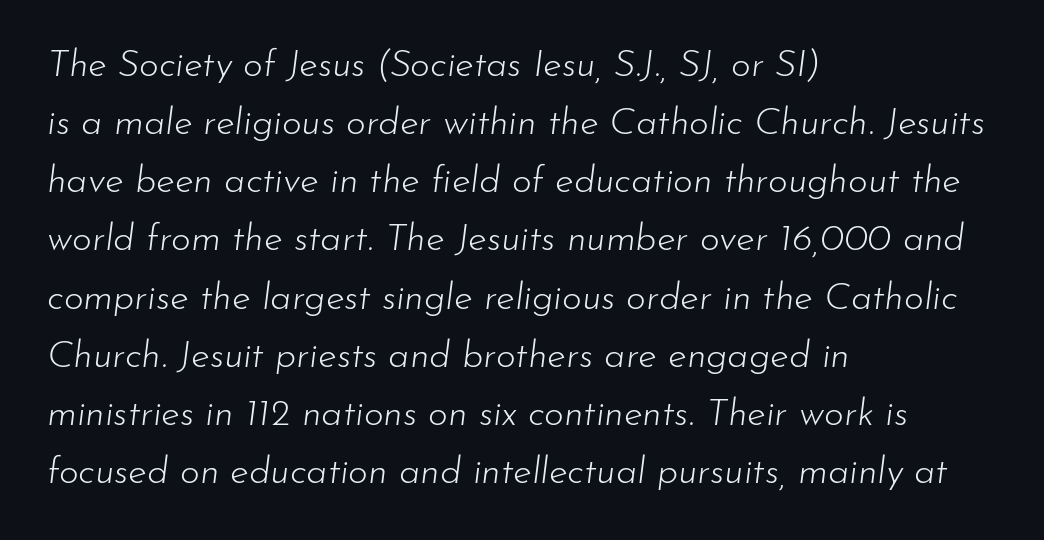
Q: Is the text bold? A: No.
Q: Is the text italic (slanted)? A: Yes, it leans right by about 7 degrees.
Q: Is the text underlined? A: No.
Q: How is the paragraph aligned? A: Left-aligned.
Q: Is the spacing between letters normal or unusually wide? A: Normal.
Q: Is the spacing between lines tight, normal or loose? A: Normal.
Q: Width (condensed, normal, or wide)? A: Normal.
Q: Stroke contrast? A: Low.
Q: x-height? A: Small.
Q: Monospaced? A: No.
